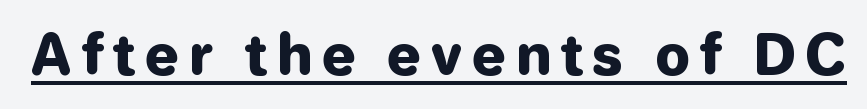
Q: Is the text bold? A: Yes.
Q: Is the text italic (slanted)? A: No, it is upright.
Q: Is the typeface a serif or a sans-serif typeface? A: Sans-serif.
Q: Is the text underlined? A: Yes.
Q: Width (condensed, normal, or wide)? A: Normal.
Q: Stroke contrast? A: Low.
Q: x-height? A: Medium.
Q: Monospaced? A: No.
